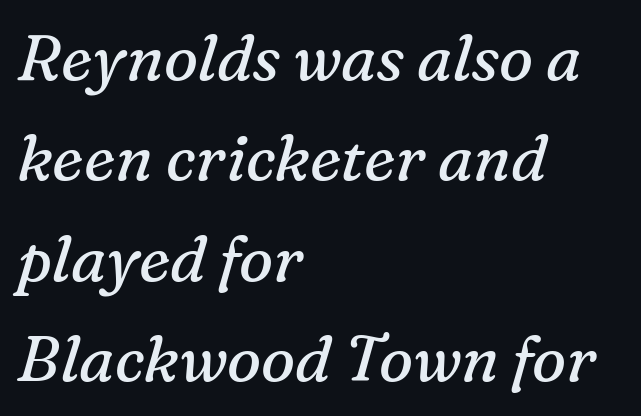
{"serif": "yes", "italic": "yes", "lean": "right", "slant_degrees": 16, "bold": "no", "weight": "regular", "width": "normal", "stroke_contrast": "medium", "x_height": "medium", "monospaced": "no", "underline": "no", "align": "left", "line_spacing": "normal", "line_spacing_ratio": 1.57, "letter_spacing": "normal", "letter_spacing_em": 0.0, "glyph_px": 64}
